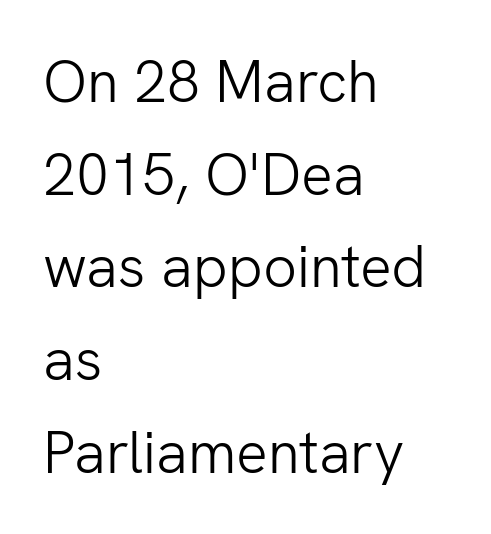
{"serif": "no", "italic": "no", "bold": "no", "weight": "light", "width": "normal", "stroke_contrast": "low", "x_height": "medium", "monospaced": "no", "underline": "no", "align": "left", "line_spacing": "normal", "line_spacing_ratio": 1.57, "letter_spacing": "normal", "letter_spacing_em": 0.0, "glyph_px": 59}
